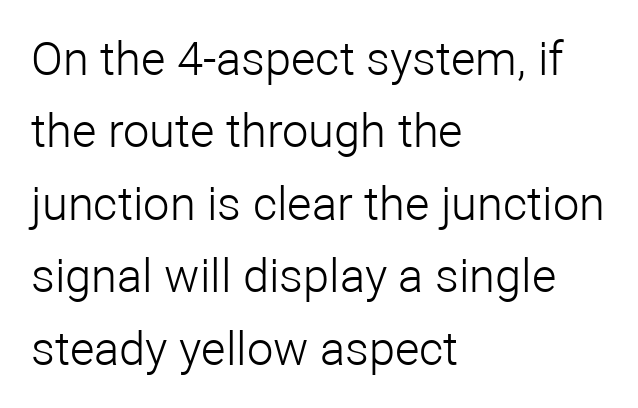
{"serif": "no", "italic": "no", "bold": "no", "weight": "light", "width": "normal", "stroke_contrast": "low", "x_height": "medium", "monospaced": "no", "underline": "no", "align": "left", "line_spacing": "normal", "line_spacing_ratio": 1.54, "letter_spacing": "normal", "letter_spacing_em": 0.0, "glyph_px": 47}
